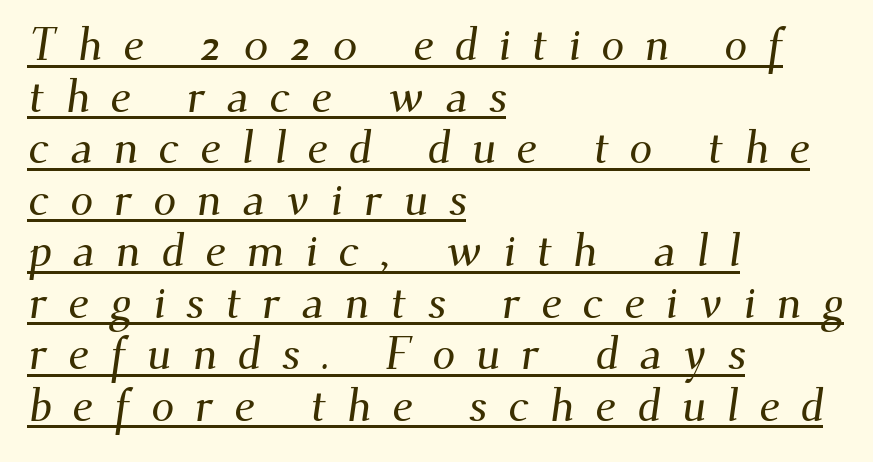
{"serif": "yes", "width": "normal", "stroke_contrast": "medium", "x_height": "small", "monospaced": "no", "underline": "yes", "align": "left", "line_spacing": "tight", "line_spacing_ratio": 1.12, "letter_spacing": "wide", "letter_spacing_em": 0.45, "glyph_px": 46}
